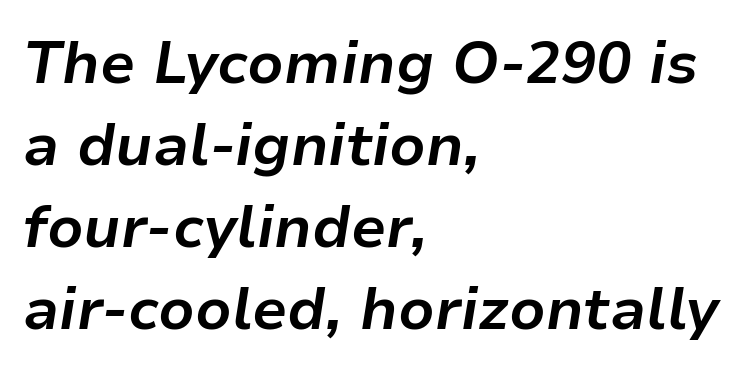
The image shows 59 px bold type, italic (leaning right); set left-aligned, normal line spacing (1.39x), normal letter spacing, not underlined; low stroke contrast and a medium x-height.
